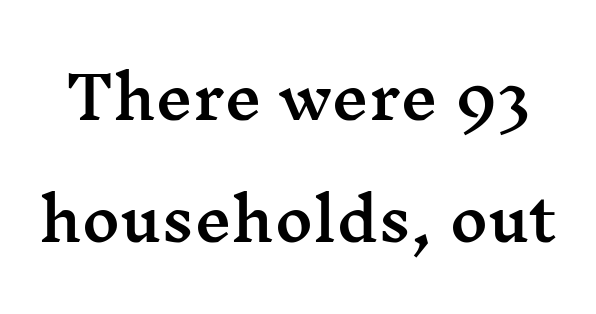
The image shows 59 px wide serif type, upright; set loose line spacing (2.07x), normal letter spacing, not underlined; medium stroke contrast and a medium x-height.
